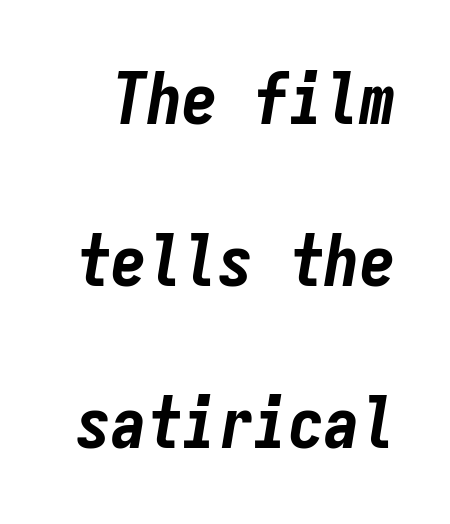
{"italic": "yes", "lean": "right", "slant_degrees": 9, "bold": "yes", "weight": "bold", "width": "condensed", "stroke_contrast": "low", "x_height": "medium", "monospaced": "yes", "underline": "no", "line_spacing": "loose", "line_spacing_ratio": 2.28, "letter_spacing": "normal", "letter_spacing_em": 0.0, "glyph_px": 71}
